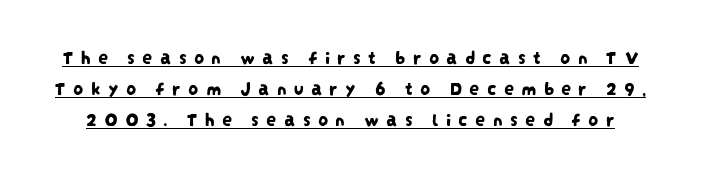
{"underline": "yes", "line_spacing": "normal", "line_spacing_ratio": 1.56, "letter_spacing": "wide", "letter_spacing_em": 0.36, "glyph_px": 20}
